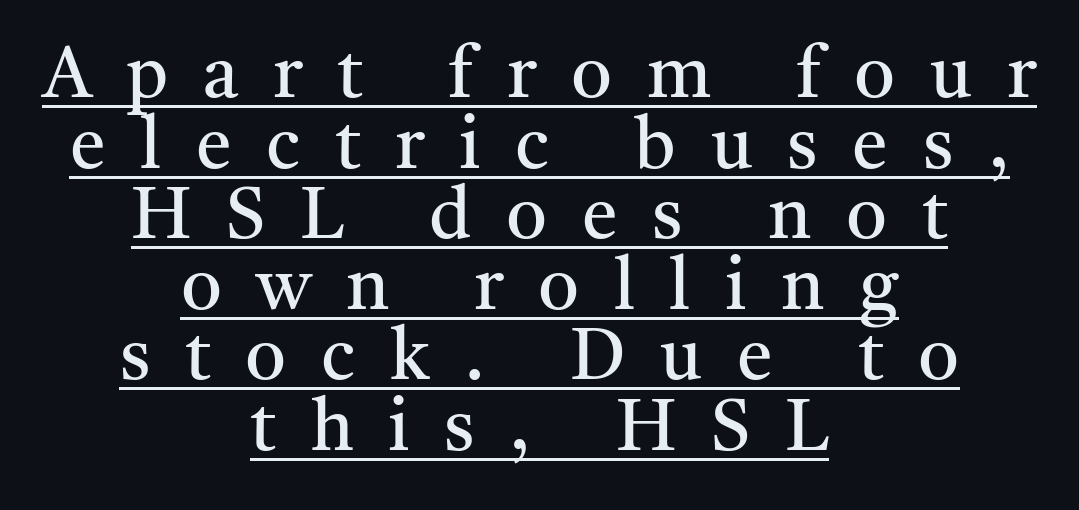
{"serif": "yes", "italic": "no", "bold": "no", "weight": "regular", "width": "normal", "stroke_contrast": "medium", "x_height": "medium", "monospaced": "no", "underline": "yes", "align": "center", "line_spacing": "tight", "line_spacing_ratio": 0.98, "letter_spacing": "wide", "letter_spacing_em": 0.48, "glyph_px": 72}
